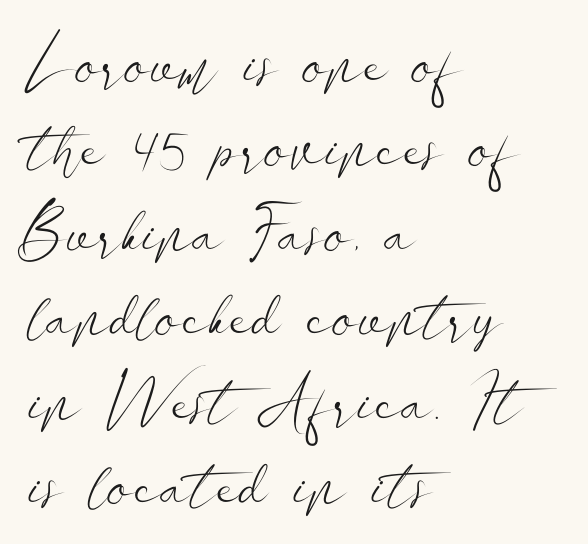
Q: Is the text bold? A: No.
Q: Is the text italic (slanted)? A: Yes.
Q: Is the typeface a serif or a sans-serif typeface? A: Sans-serif.
Q: Is the text underlined? A: No.
Q: How is the paragraph aligned? A: Left-aligned.
Q: Is the spacing between letters normal or unusually wide? A: Normal.
Q: Is the spacing between lines tight, normal or loose? A: Normal.
Q: Width (condensed, normal, or wide)? A: Wide.
Q: Stroke contrast? A: Low.
Q: x-height? A: Small.
Q: Monospaced? A: No.
